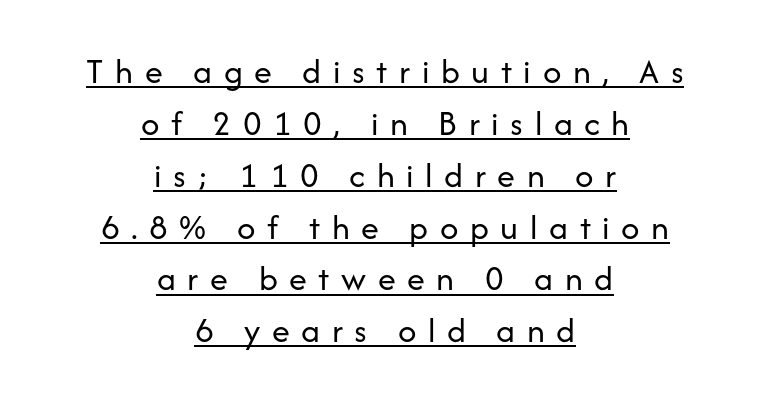
Q: Is the text bold? A: No.
Q: Is the text italic (slanted)? A: No, it is upright.
Q: Is the typeface a serif or a sans-serif typeface? A: Sans-serif.
Q: Is the text underlined? A: Yes.
Q: How is the paragraph aligned? A: Centered.
Q: Is the spacing between letters normal or unusually wide? A: Unusually wide.
Q: Is the spacing between lines tight, normal or loose? A: Normal.
Q: Width (condensed, normal, or wide)? A: Normal.
Q: Stroke contrast? A: Low.
Q: x-height? A: Medium.
Q: Monospaced? A: No.
